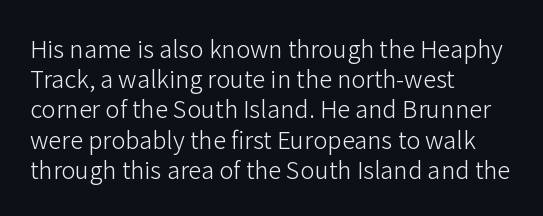
{"italic": "no", "bold": "no", "underline": "no", "align": "left", "line_spacing": "normal", "line_spacing_ratio": 1.26, "letter_spacing": "normal", "letter_spacing_em": 0.0, "glyph_px": 24}
